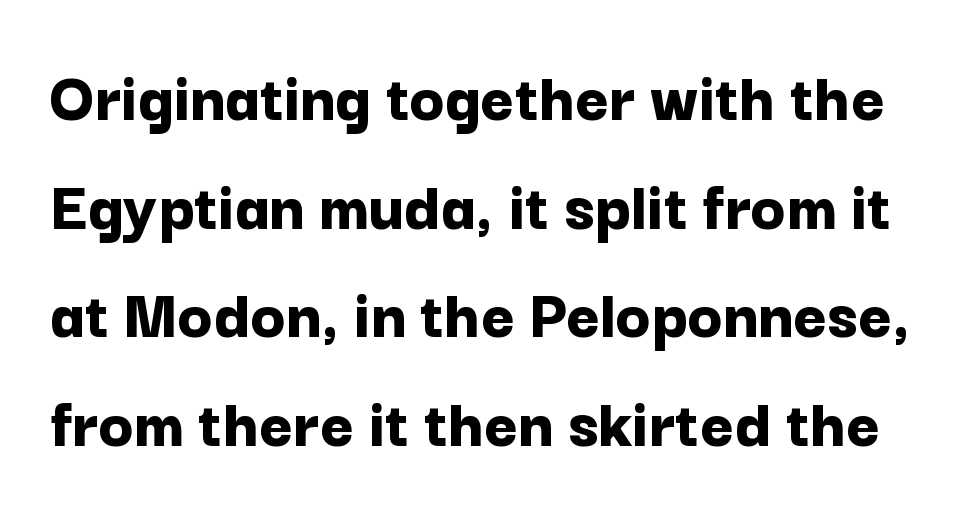
Q: Is the text bold? A: Yes.
Q: Is the text italic (slanted)? A: No, it is upright.
Q: Is the typeface a serif or a sans-serif typeface? A: Sans-serif.
Q: Is the text underlined? A: No.
Q: Is the spacing between letters normal or unusually wide? A: Normal.
Q: Is the spacing between lines tight, normal or loose? A: Normal.
Q: Width (condensed, normal, or wide)? A: Normal.
Q: Stroke contrast? A: Low.
Q: x-height? A: Medium.
Q: Monospaced? A: No.
